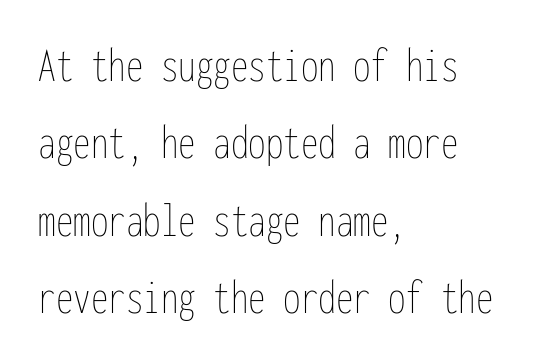
{"italic": "no", "bold": "no", "weight": "thin", "width": "condensed", "stroke_contrast": "low", "x_height": "medium", "monospaced": "yes", "underline": "no", "align": "left", "line_spacing": "normal", "line_spacing_ratio": 1.55, "letter_spacing": "normal", "letter_spacing_em": 0.0, "glyph_px": 50}
